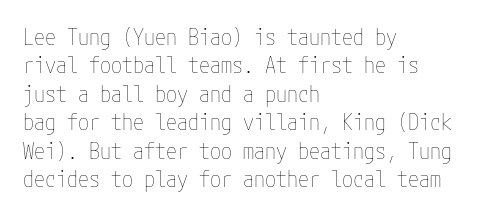
Q: Is the text bold? A: No.
Q: Is the text italic (slanted)? A: No, it is upright.
Q: Is the text underlined? A: No.
Q: How is the paragraph aligned? A: Left-aligned.
Q: Is the spacing between letters normal or unusually wide? A: Normal.
Q: Is the spacing between lines tight, normal or loose? A: Normal.
